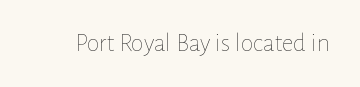
Q: Is the text bold? A: No.
Q: Is the text italic (slanted)? A: No, it is upright.
Q: Is the text underlined? A: No.
Q: Is the spacing between letters normal or unusually wide? A: Normal.
